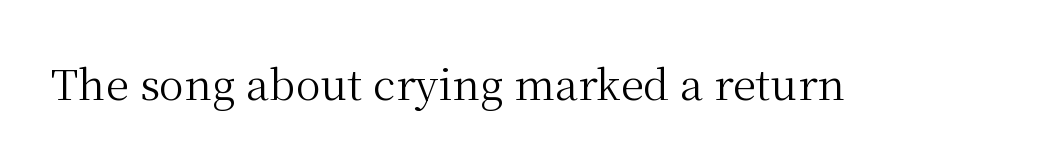
The image shows 42 px regular-weight serif type, upright; set normal letter spacing, not underlined; medium stroke contrast and a medium x-height.
